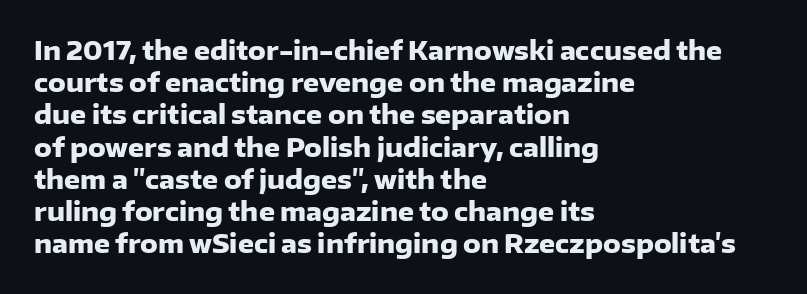
{"italic": "no", "bold": "yes", "underline": "no", "align": "left", "line_spacing": "normal", "line_spacing_ratio": 1.29, "letter_spacing": "normal", "letter_spacing_em": 0.0, "glyph_px": 25}
